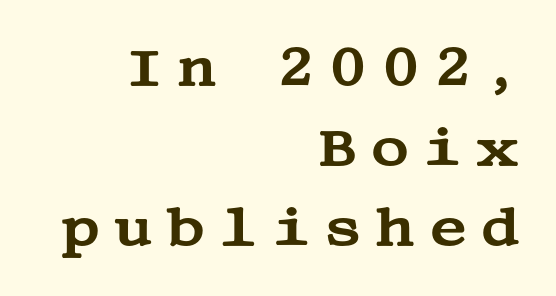
The image shows 54 px wide serif type, upright; set right-aligned, normal line spacing (1.48x), unusually wide letter spacing (+0.23 em), not underlined; medium stroke contrast and a large x-height.
